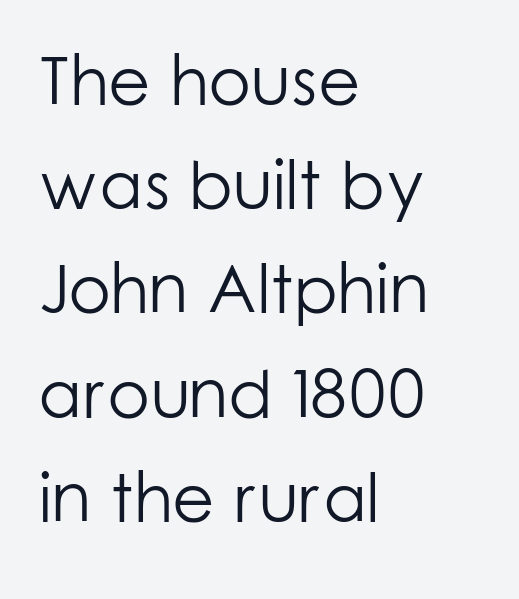
{"serif": "no", "italic": "no", "bold": "no", "weight": "light", "width": "normal", "stroke_contrast": "low", "x_height": "medium", "monospaced": "no", "underline": "no", "align": "left", "line_spacing": "normal", "line_spacing_ratio": 1.51, "letter_spacing": "normal", "letter_spacing_em": 0.0, "glyph_px": 69}
